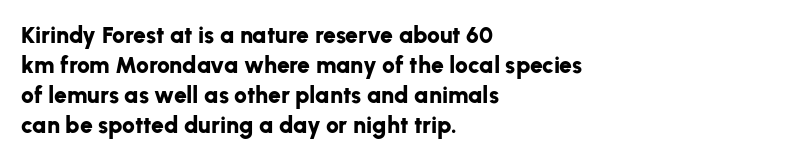
The image shows 23 px bold type, upright; set left-aligned, normal line spacing (1.31x), normal letter spacing, not underlined.
